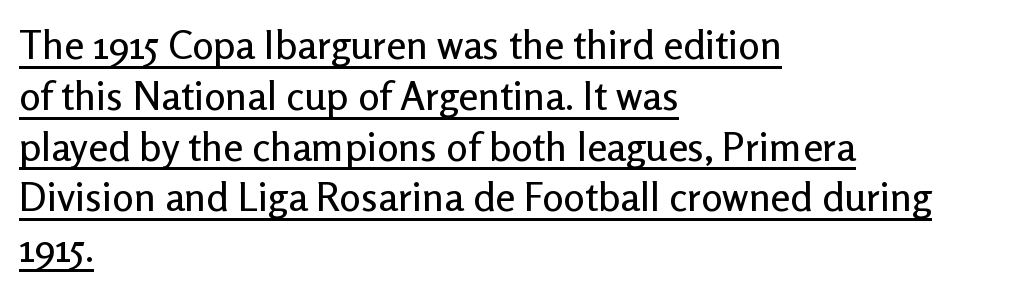
{"serif": "no", "italic": "no", "width": "normal", "stroke_contrast": "low", "x_height": "medium", "monospaced": "no", "underline": "yes", "align": "left", "line_spacing": "normal", "line_spacing_ratio": 1.27, "letter_spacing": "normal", "letter_spacing_em": 0.0, "glyph_px": 40}
